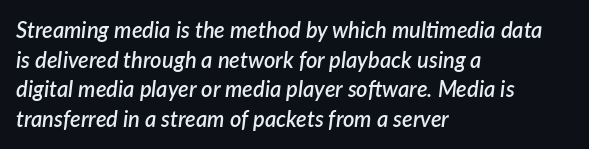
Q: Is the text bold? A: Semi-bold.
Q: Is the text italic (slanted)? A: Yes, it leans right by about 7 degrees.
Q: Is the text underlined? A: No.
Q: How is the paragraph aligned? A: Left-aligned.
Q: Is the spacing between letters normal or unusually wide? A: Normal.
Q: Is the spacing between lines tight, normal or loose? A: Normal.
